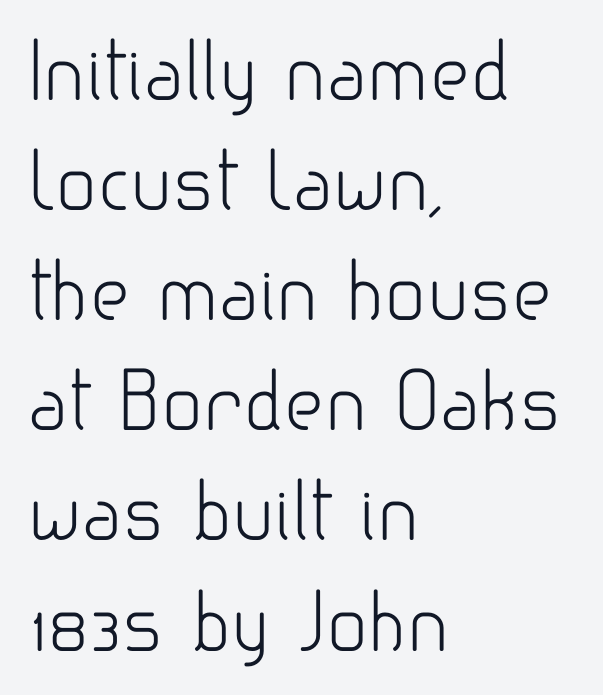
{"serif": "no", "italic": "no", "bold": "no", "weight": "light", "width": "normal", "stroke_contrast": "low", "x_height": "small", "monospaced": "no", "underline": "no", "align": "left", "line_spacing": "normal", "line_spacing_ratio": 1.43, "letter_spacing": "normal", "letter_spacing_em": 0.0, "glyph_px": 77}
